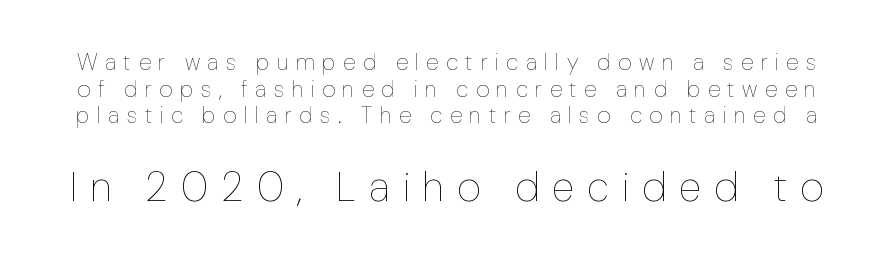
{"italic": "no", "bold": "no", "weight": "thin", "width": "normal", "stroke_contrast": "low", "x_height": "medium", "monospaced": "no", "underline": "no", "line_spacing_ratio": 1.16, "letter_spacing": "wide", "letter_spacing_em": 0.32, "larger_block": "second", "size_ratio": 1.78, "glyph_px": 41}
